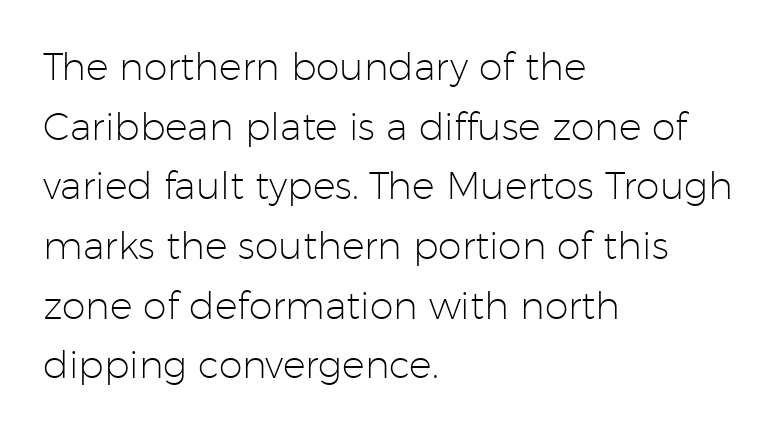
Q: Is the text bold? A: No.
Q: Is the text italic (slanted)? A: No, it is upright.
Q: Is the typeface a serif or a sans-serif typeface? A: Sans-serif.
Q: Is the text underlined? A: No.
Q: How is the paragraph aligned? A: Left-aligned.
Q: Is the spacing between letters normal or unusually wide? A: Normal.
Q: Is the spacing between lines tight, normal or loose? A: Normal.
Q: Width (condensed, normal, or wide)? A: Normal.
Q: Stroke contrast? A: Low.
Q: x-height? A: Medium.
Q: Monospaced? A: No.
